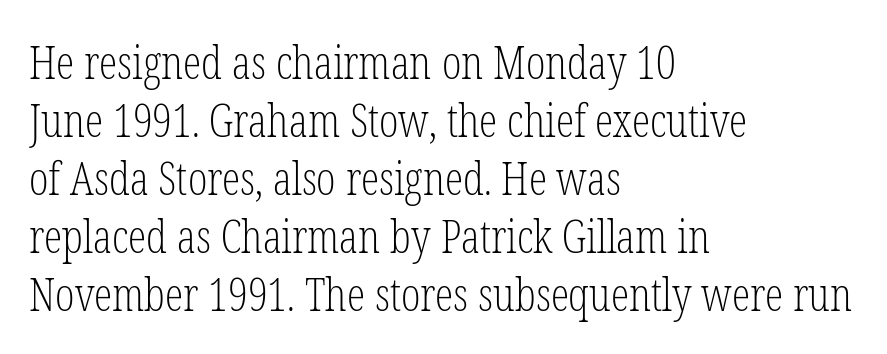
Q: Is the text bold? A: No.
Q: Is the text italic (slanted)? A: No, it is upright.
Q: Is the typeface a serif or a sans-serif typeface? A: Serif.
Q: Is the text underlined? A: No.
Q: How is the paragraph aligned? A: Left-aligned.
Q: Is the spacing between letters normal or unusually wide? A: Normal.
Q: Is the spacing between lines tight, normal or loose? A: Normal.
Q: Width (condensed, normal, or wide)? A: Condensed.
Q: Stroke contrast? A: Low.
Q: x-height? A: Medium.
Q: Monospaced? A: No.
